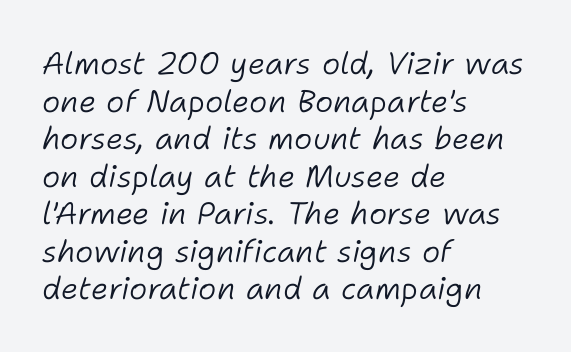
The gaps between neighbouring characters are ordinary and unremarkable. A clean baseline with only descenders dipping below it. Italic? Definitely — the glyphs are oblique. Left-aligned paragraph, ragged on the right. Varying glyph widths throughout — classic text-font behaviour. Think standard paragraph weight, or any step lighter than that.
